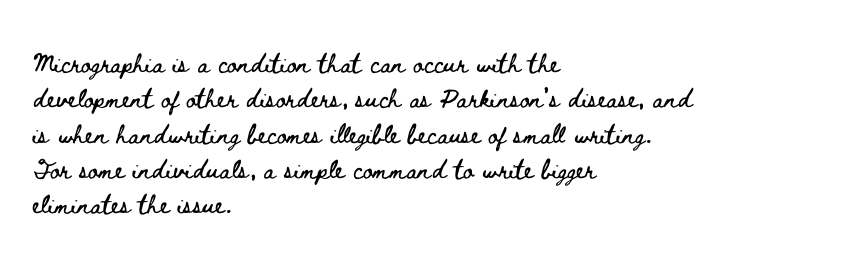
Q: Is the text italic (slanted)? A: Yes.
Q: Is the text underlined? A: No.
Q: How is the paragraph aligned? A: Left-aligned.
Q: Is the spacing between letters normal or unusually wide? A: Normal.
Q: Is the spacing between lines tight, normal or loose? A: Normal.
